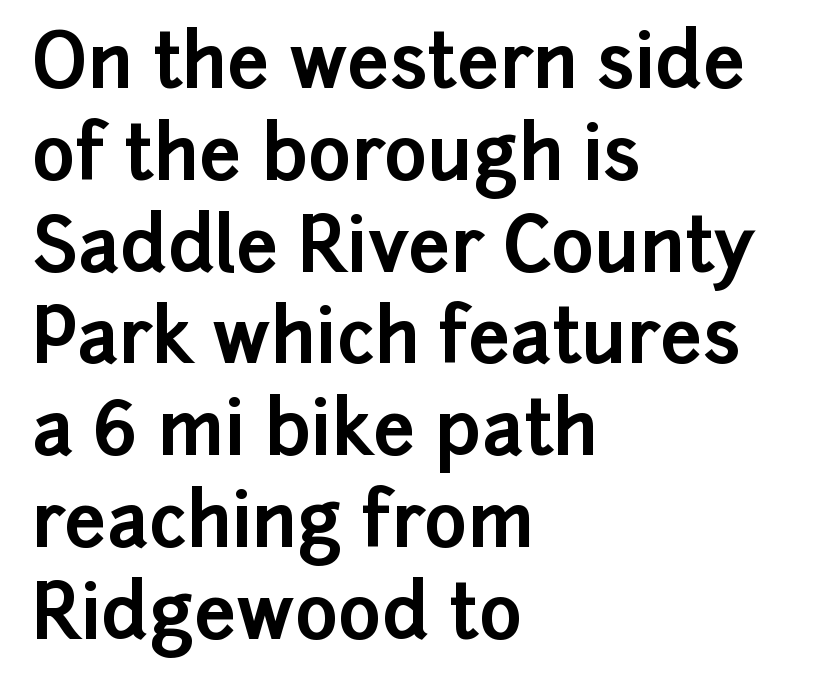
Q: Is the text bold? A: Yes.
Q: Is the text italic (slanted)? A: No, it is upright.
Q: Is the typeface a serif or a sans-serif typeface? A: Sans-serif.
Q: Is the text underlined? A: No.
Q: How is the paragraph aligned? A: Left-aligned.
Q: Is the spacing between letters normal or unusually wide? A: Normal.
Q: Width (condensed, normal, or wide)? A: Normal.
Q: Stroke contrast? A: Low.
Q: x-height? A: Medium.
Q: Monospaced? A: No.
